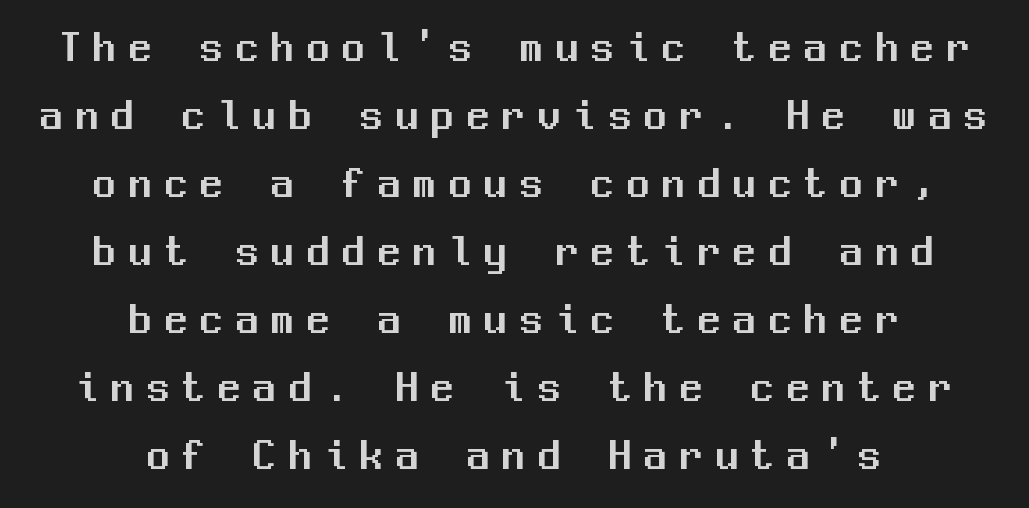
{"serif": "no", "italic": "no", "width": "normal", "stroke_contrast": "medium", "x_height": "medium", "monospaced": "yes", "underline": "no", "align": "center", "line_spacing": "normal", "line_spacing_ratio": 1.51, "letter_spacing": "wide", "letter_spacing_em": 0.29, "glyph_px": 45}
